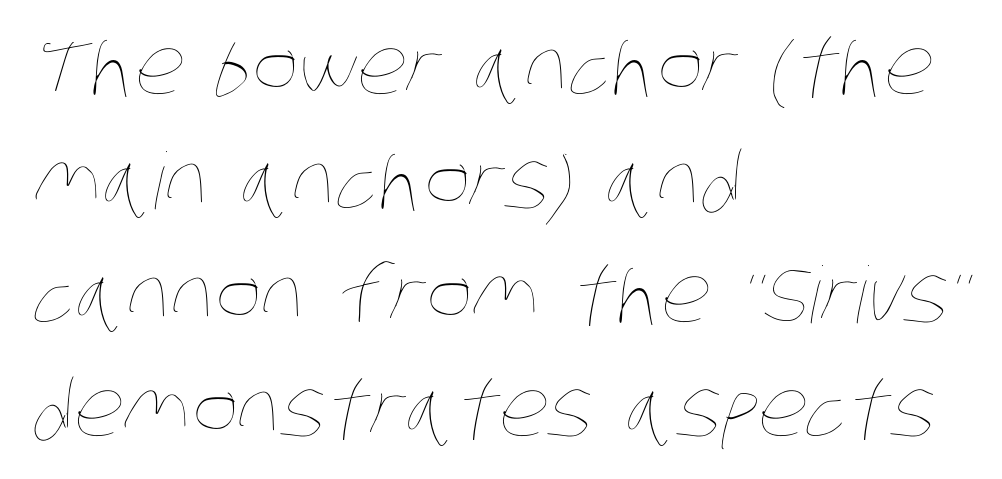
The image shows 78 px thin, condensed type; set left-aligned, normal line spacing (1.46x), normal letter spacing, not underlined; low stroke contrast and a large x-height.
